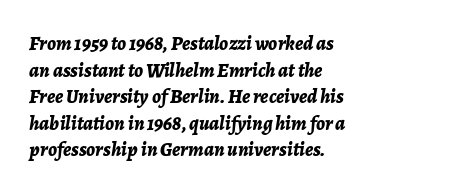
Q: Is the text bold? A: Yes.
Q: Is the text italic (slanted)? A: Yes, it leans right by about 7 degrees.
Q: Is the text underlined? A: No.
Q: How is the paragraph aligned? A: Left-aligned.
Q: Is the spacing between letters normal or unusually wide? A: Normal.
Q: Is the spacing between lines tight, normal or loose? A: Normal.
